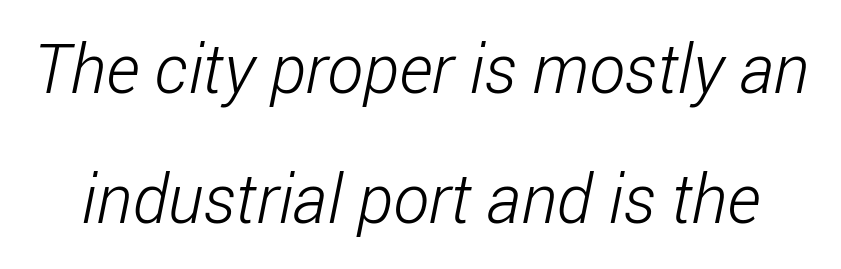
The image shows 68 px light, condensed sans-serif type; set loose line spacing (1.91x), normal letter spacing, not underlined; low stroke contrast and a medium x-height.
